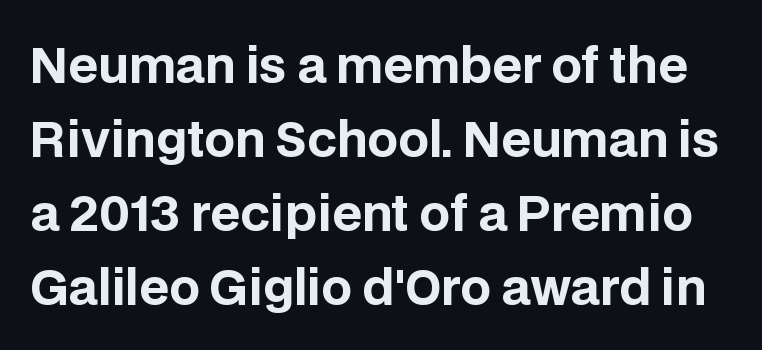
The image shows 48 px bold sans-serif type, upright; set normal line spacing (1.54x), normal letter spacing, not underlined; low stroke contrast and a large x-height.
